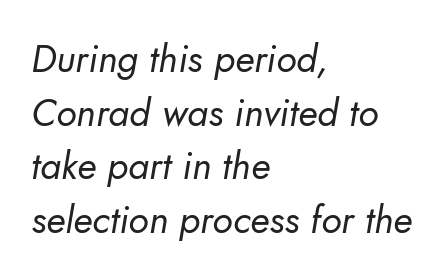
Q: Is the text bold? A: No.
Q: Is the typeface a serif or a sans-serif typeface? A: Sans-serif.
Q: Is the text underlined? A: No.
Q: How is the paragraph aligned? A: Left-aligned.
Q: Is the spacing between letters normal or unusually wide? A: Normal.
Q: Is the spacing between lines tight, normal or loose? A: Normal.
Q: Width (condensed, normal, or wide)? A: Normal.
Q: Stroke contrast? A: Low.
Q: x-height? A: Small.
Q: Monospaced? A: No.
